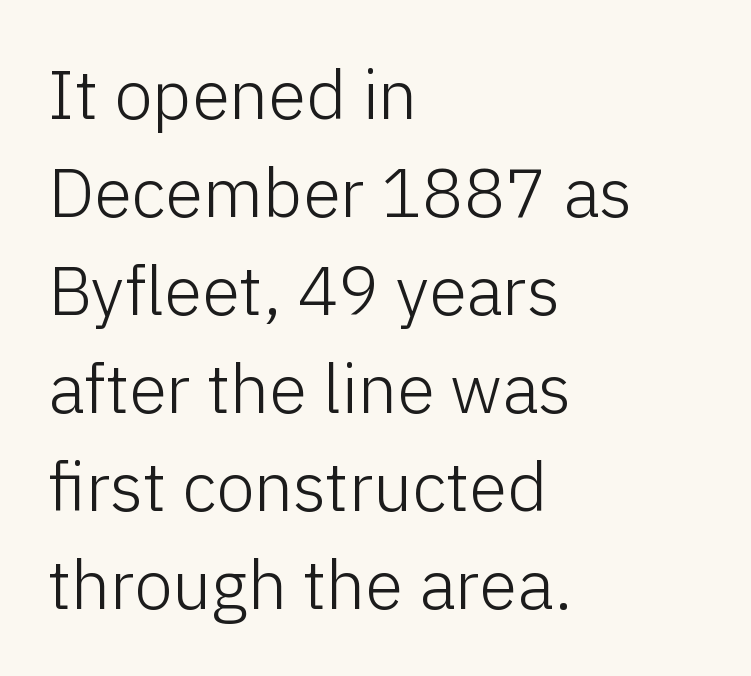
The image shows 69 px light sans-serif type, upright; set left-aligned, normal line spacing (1.42x), normal letter spacing, not underlined; low stroke contrast and a medium x-height.
